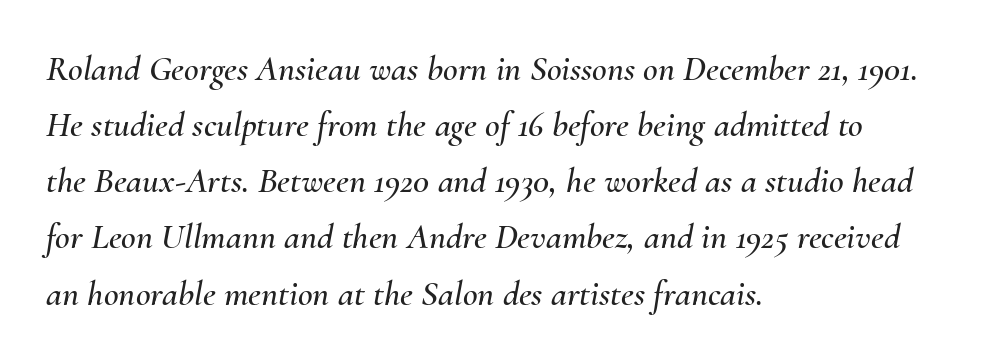
The rows are spaced the way most documents space them. The font's italic variant was chosen for this text. Each letter keeps its own natural width here, so spacing adapts to shape. Underline: absent.
